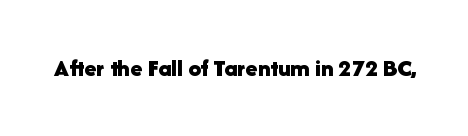
Q: Is the text bold? A: Yes.
Q: Is the text italic (slanted)? A: No, it is upright.
Q: Is the text underlined? A: No.
Q: Is the spacing between letters normal or unusually wide? A: Normal.
